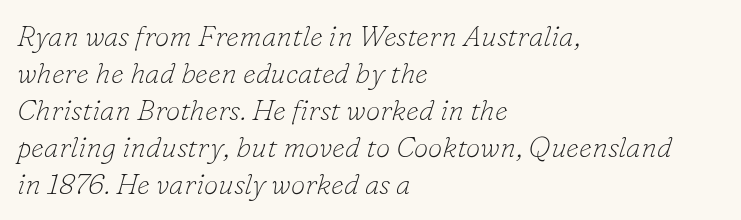
Compared with typical paragraphs, the rows here are spaced about the same. The typesetting does not lean heavy: it is not bold. A typesetter would label this face a serif. Looks like regular typesetting: each glyph gets only the width it needs.
